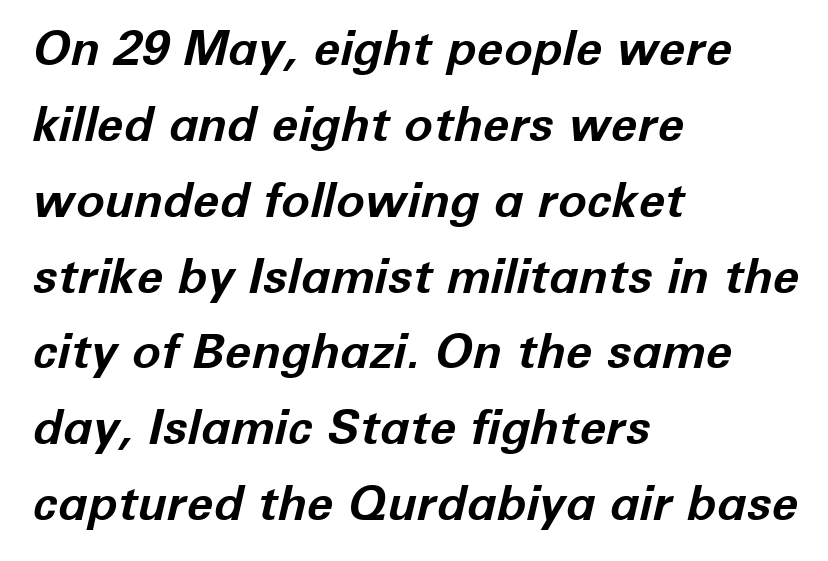
Q: Is the text bold? A: Yes.
Q: Is the text italic (slanted)? A: Yes, it leans right by about 12 degrees.
Q: Is the text underlined? A: No.
Q: How is the paragraph aligned? A: Left-aligned.
Q: Is the spacing between letters normal or unusually wide? A: Normal.
Q: Is the spacing between lines tight, normal or loose? A: Normal.
Q: Width (condensed, normal, or wide)? A: Normal.
Q: Stroke contrast? A: Low.
Q: x-height? A: Medium.
Q: Monospaced? A: No.
